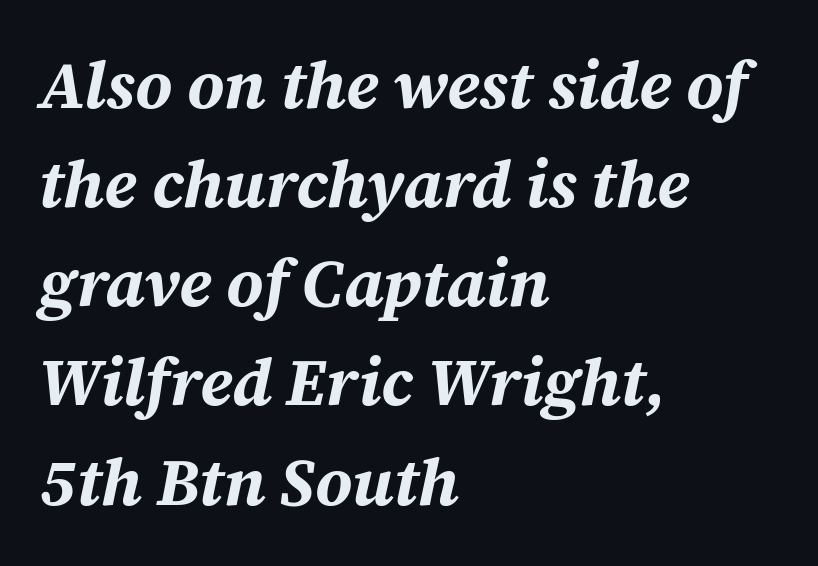
{"italic": "yes", "lean": "right", "slant_degrees": 12, "bold": "yes", "weight": "bold", "width": "normal", "stroke_contrast": "medium", "x_height": "medium", "monospaced": "no", "underline": "no", "align": "left", "line_spacing": "normal", "line_spacing_ratio": 1.48, "letter_spacing": "normal", "letter_spacing_em": 0.0, "glyph_px": 67}
